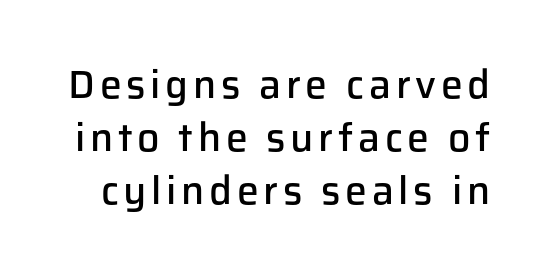
A roman cut, with each character standing at attention. A bit beefed up — I'd call it semibold rather than bold. The rendering uses a moderate line-height, typical for paragraphs. The passage shown is typeset with a sans-serif family. The specimen omits any rule beneath the text block's lines. The face used here is proportionally spaced, like ordinary book or web type.
